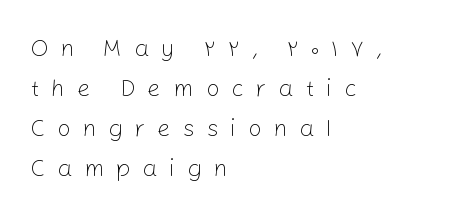
Alignment: flush left. One glance says typical: line gaps are just what's usual. Clear beneath every line of the passage. A roman cut, with each character standing at attention. Inter-character spacing is expanded well beyond the font's built-in metrics. The weight would be labelled regular, book, light, or lighter still.
